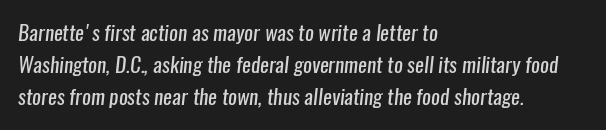
{"bold": "no", "underline": "no", "align": "left", "line_spacing": "normal", "line_spacing_ratio": 1.53, "letter_spacing": "normal", "letter_spacing_em": 0.0, "glyph_px": 21}
